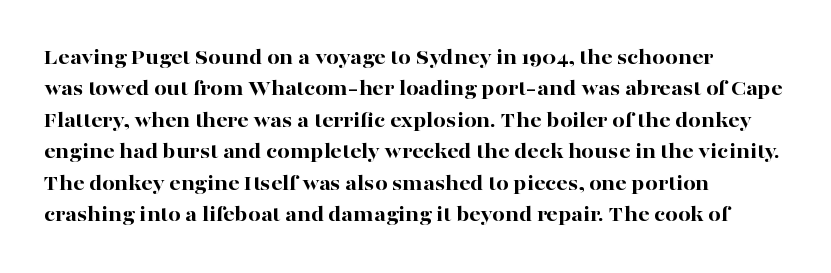
{"italic": "no", "bold": "yes", "underline": "no", "align": "left", "line_spacing": "normal", "line_spacing_ratio": 1.43, "letter_spacing": "normal", "letter_spacing_em": 0.0, "glyph_px": 22}
